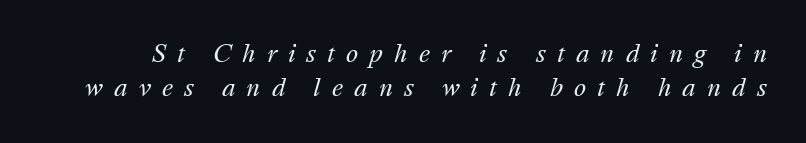
Tracking value appears strongly positive — letters spread wide. The weight tops out at a normal text grade. The specimen omits any rule beneath the text block's lines. The leading is moderate, giving the passage an even texture. Observe the lean: these are italic letterforms.
